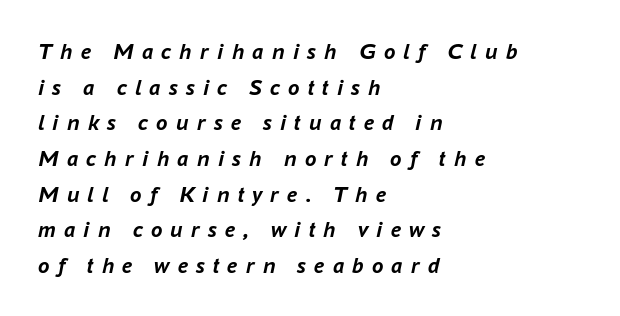
The image shows 23 px bold type, italic (leaning right); set left-aligned, normal line spacing (1.55x), unusually wide letter spacing (+0.35 em), not underlined.
